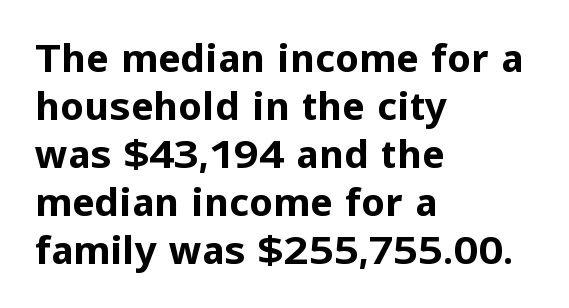
Q: Is the text bold? A: Yes.
Q: Is the text italic (slanted)? A: No, it is upright.
Q: Is the typeface a serif or a sans-serif typeface? A: Sans-serif.
Q: Is the text underlined? A: No.
Q: How is the paragraph aligned? A: Left-aligned.
Q: Is the spacing between letters normal or unusually wide? A: Normal.
Q: Is the spacing between lines tight, normal or loose? A: Normal.
Q: Width (condensed, normal, or wide)? A: Normal.
Q: Stroke contrast? A: Low.
Q: x-height? A: Medium.
Q: Monospaced? A: No.
